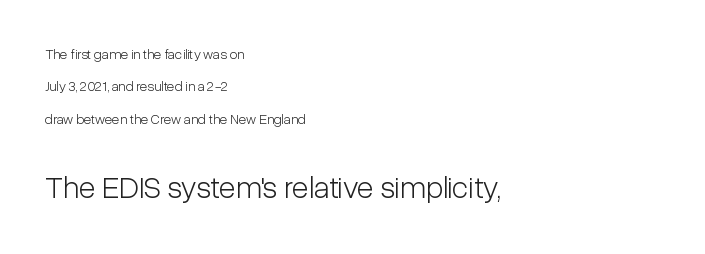
Q: Is the text bold? A: No.
Q: Is the text italic (slanted)? A: No, it is upright.
Q: Is the typeface a serif or a sans-serif typeface? A: Sans-serif.
Q: Is the text underlined? A: No.
Q: How is the paragraph aligned? A: Left-aligned.
Q: Is the spacing between letters normal or unusually wide? A: Normal.
Q: Is the spacing between lines tight, normal or loose? A: Loose.
Q: Which block of text is set in a larger size, the first (top) or the second (bottom)? A: The second (bottom) one.
Q: Width (condensed, normal, or wide)? A: Condensed.
Q: Stroke contrast? A: Low.
Q: x-height? A: Medium.
Q: Monospaced? A: No.
